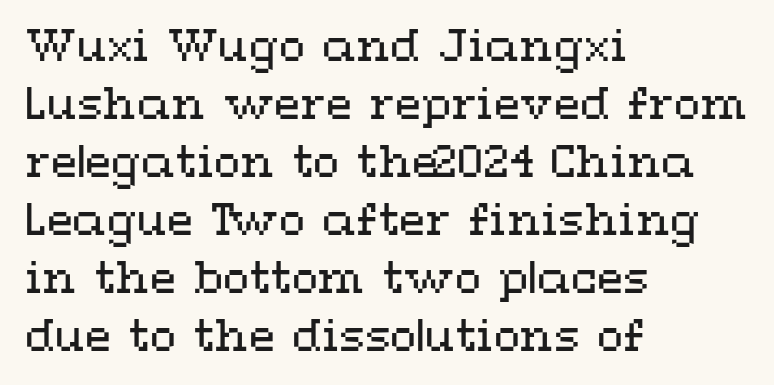
The image shows 43 px regular-weight, wide type, upright; set left-aligned, normal line spacing (1.35x), normal letter spacing, not underlined; medium stroke contrast and a medium x-height.
